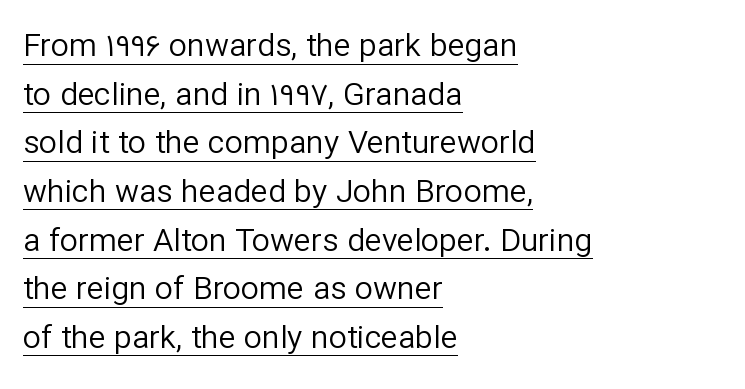
The image shows 32 px regular-weight sans-serif type, upright; set left-aligned, normal line spacing (1.52x), normal letter spacing, underlined; low stroke contrast and a medium x-height.
